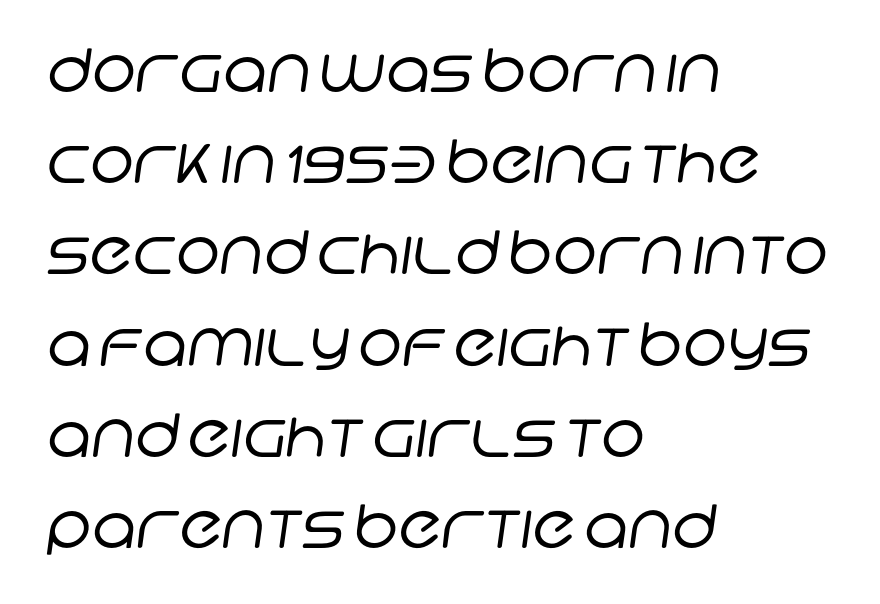
{"serif": "no", "bold": "no", "weight": "regular", "width": "normal", "stroke_contrast": "low", "x_height": "large", "monospaced": "no", "underline": "no", "align": "left", "line_spacing": "normal", "line_spacing_ratio": 1.52, "letter_spacing": "normal", "letter_spacing_em": 0.0, "glyph_px": 60}
